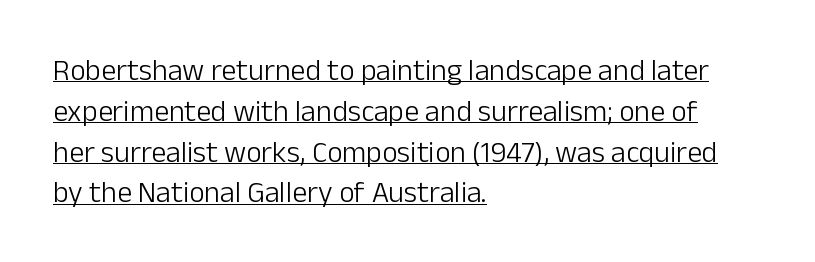
{"serif": "no", "italic": "no", "bold": "no", "weight": "light", "width": "normal", "stroke_contrast": "low", "x_height": "medium", "monospaced": "no", "underline": "yes", "align": "left", "line_spacing": "normal", "line_spacing_ratio": 1.36, "letter_spacing": "normal", "letter_spacing_em": 0.0, "glyph_px": 30}
